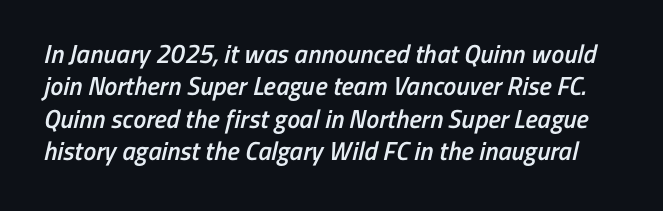
Summary of vertical rhythm: regular, with standard interline spacing. Tracking value appears to be zero — textbook default spacing. Letters rest on an invisible, unmarked baseline. A bit beefed up — I'd call it semibold rather than bold.
